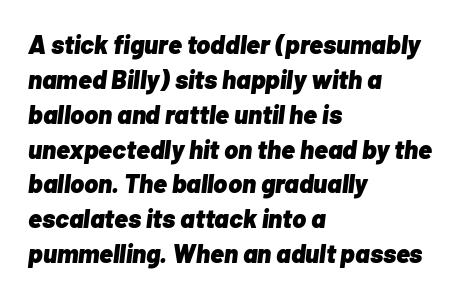
{"italic": "yes", "lean": "right", "slant_degrees": 7, "bold": "yes", "underline": "no", "align": "left", "line_spacing": "normal", "line_spacing_ratio": 1.34, "letter_spacing": "normal", "letter_spacing_em": 0.0, "glyph_px": 26}
